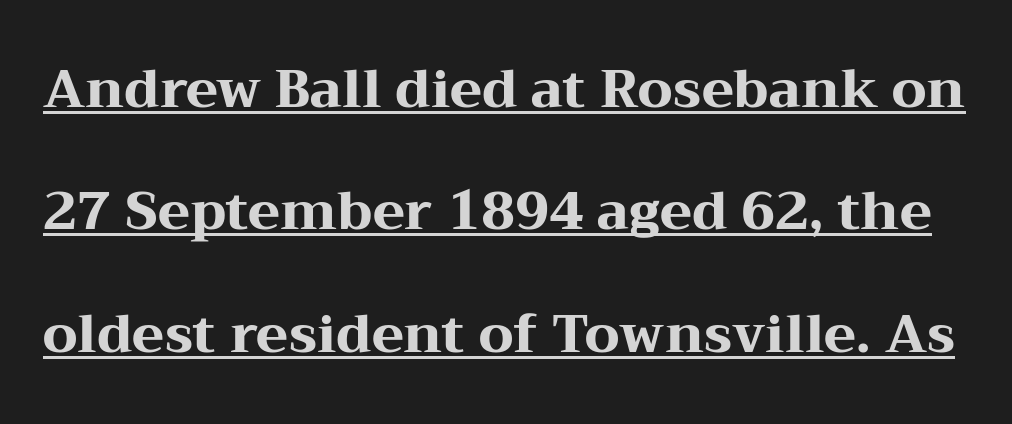
Q: Is the text bold? A: Yes.
Q: Is the text italic (slanted)? A: No, it is upright.
Q: Is the typeface a serif or a sans-serif typeface? A: Serif.
Q: Is the text underlined? A: Yes.
Q: Is the spacing between letters normal or unusually wide? A: Normal.
Q: Is the spacing between lines tight, normal or loose? A: Loose.
Q: Width (condensed, normal, or wide)? A: Wide.
Q: Stroke contrast? A: Medium.
Q: x-height? A: Medium.
Q: Monospaced? A: No.
